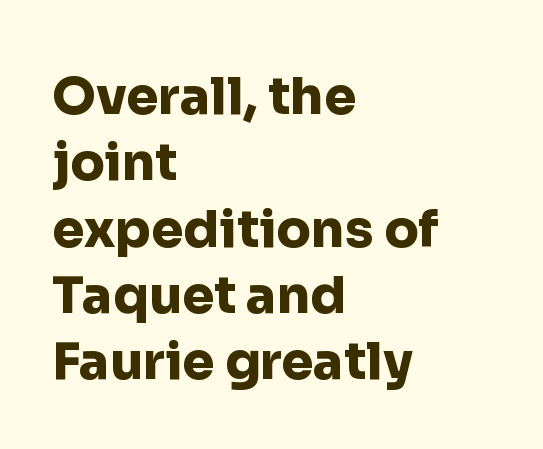
{"serif": "no", "italic": "no", "bold": "yes", "weight": "heavy", "width": "normal", "stroke_contrast": "low", "x_height": "medium", "monospaced": "no", "underline": "no", "align": "left", "line_spacing": "normal", "line_spacing_ratio": 1.3, "letter_spacing": "normal", "letter_spacing_em": 0.0, "glyph_px": 51}
